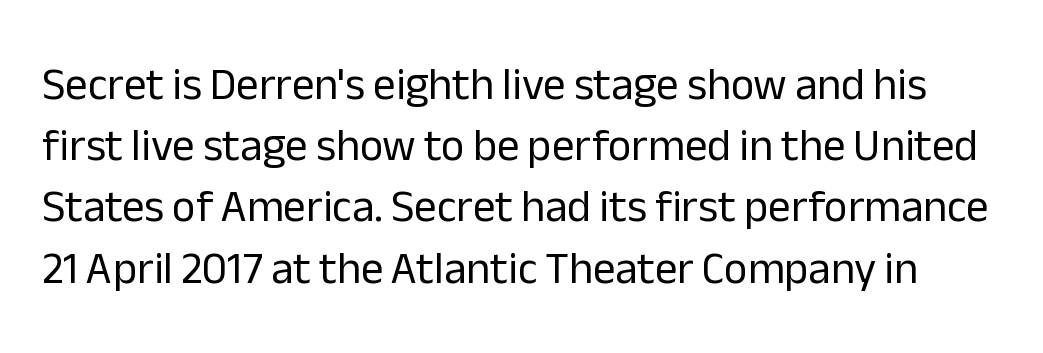
The image shows 45 px regular-weight sans-serif type, upright; set normal line spacing (1.36x), normal letter spacing, not underlined; low stroke contrast and a medium x-height.
